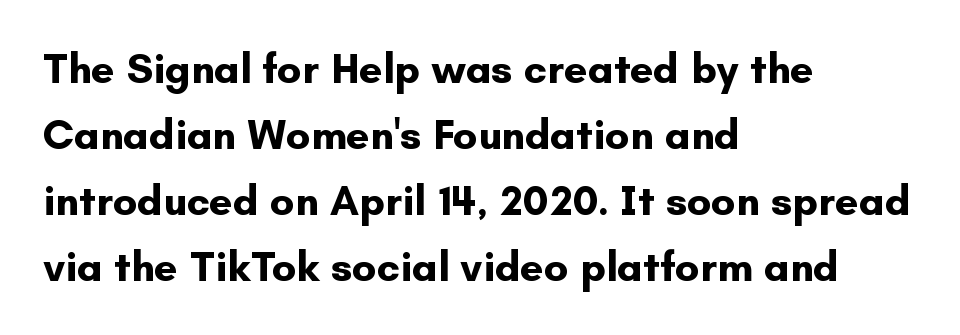
Glance below the letters and you will spot only blank space. Rows of type keep a routine distance in the vertical direction. A roman cut, with each character standing at attention. Every letter is thick-stroked: bold, no question.
